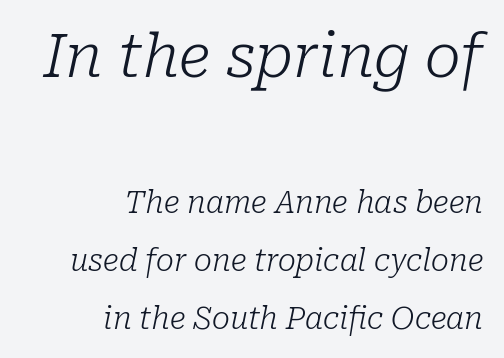
The image shows 60 px light serif type, italic (leaning right); set right-aligned, loose line spacing (1.93x), normal letter spacing, not underlined; the first (top) block is 2.0x larger; low stroke contrast and a medium x-height.
